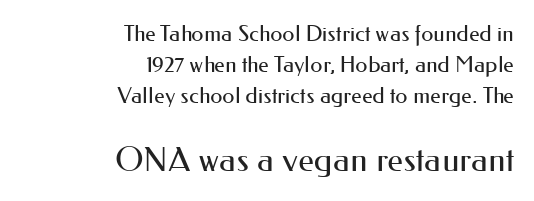
{"serif": "no", "italic": "no", "bold": "no", "weight": "regular", "width": "normal", "stroke_contrast": "medium", "x_height": "small", "monospaced": "no", "underline": "no", "align": "right", "line_spacing": "normal", "line_spacing_ratio": 1.42, "letter_spacing": "normal", "letter_spacing_em": 0.0, "larger_block": "second", "size_ratio": 1.5, "glyph_px": 33}
